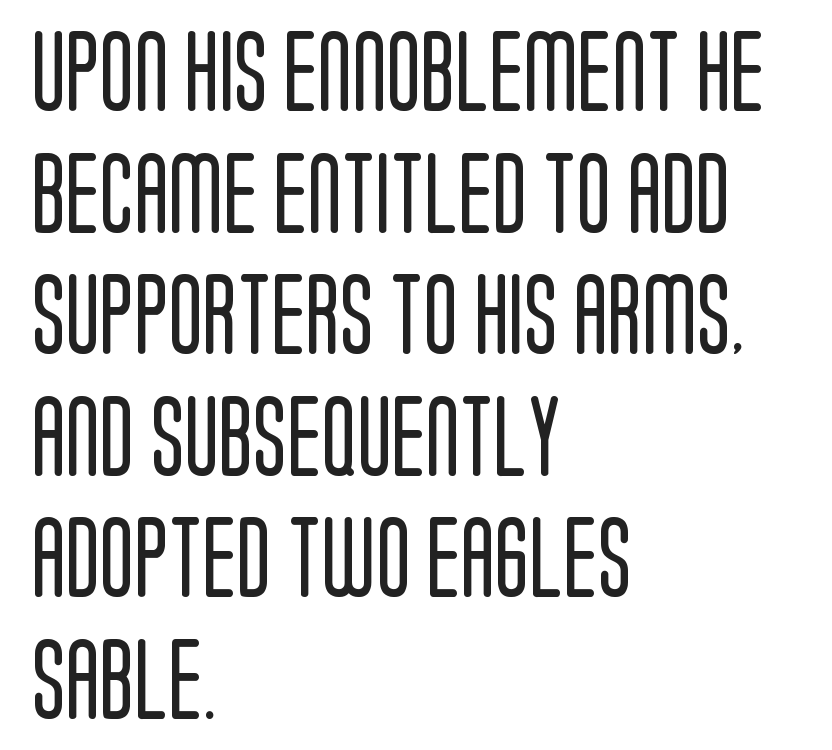
Q: Is the text bold? A: No.
Q: Is the text italic (slanted)? A: No, it is upright.
Q: Is the typeface a serif or a sans-serif typeface? A: Sans-serif.
Q: Is the text underlined? A: No.
Q: How is the paragraph aligned? A: Left-aligned.
Q: Is the spacing between letters normal or unusually wide? A: Normal.
Q: Is the spacing between lines tight, normal or loose? A: Normal.
Q: Width (condensed, normal, or wide)? A: Condensed.
Q: Stroke contrast? A: Low.
Q: x-height? A: Large.
Q: Monospaced? A: No.
